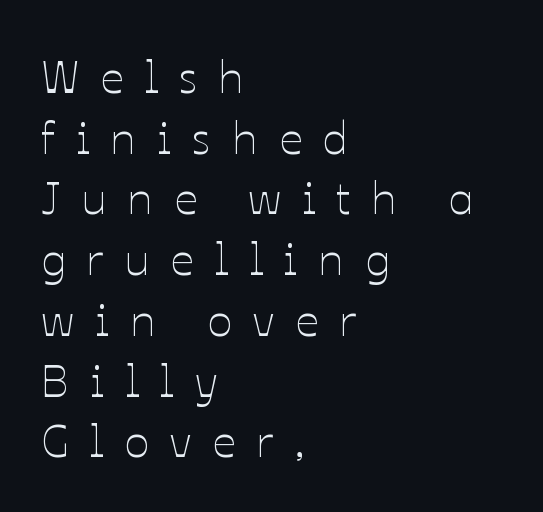
{"italic": "no", "bold": "no", "weight": "thin", "width": "normal", "stroke_contrast": "low", "x_height": "medium", "monospaced": "no", "underline": "no", "align": "left", "line_spacing": "normal", "line_spacing_ratio": 1.32, "letter_spacing": "wide", "letter_spacing_em": 0.45, "glyph_px": 46}
